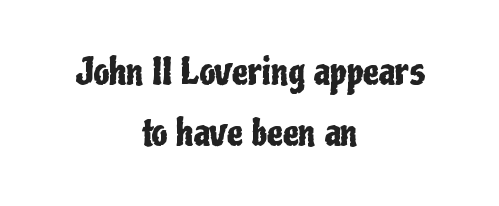
Note: no serifs on the glyphs. A student would call this center alignment; a typographer would say set centered. Nobody drew a line under any word here. The typography opts for an upright posture over an oblique one.
